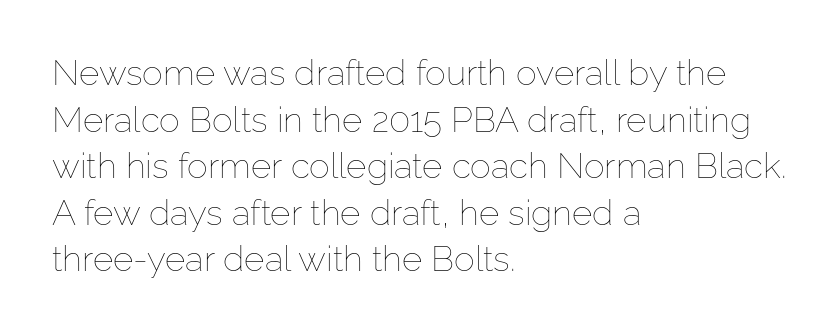
{"italic": "no", "bold": "no", "weight": "thin", "width": "normal", "stroke_contrast": "low", "x_height": "medium", "monospaced": "no", "underline": "no", "align": "left", "line_spacing": "normal", "line_spacing_ratio": 1.33, "letter_spacing": "normal", "letter_spacing_em": 0.0, "glyph_px": 35}
